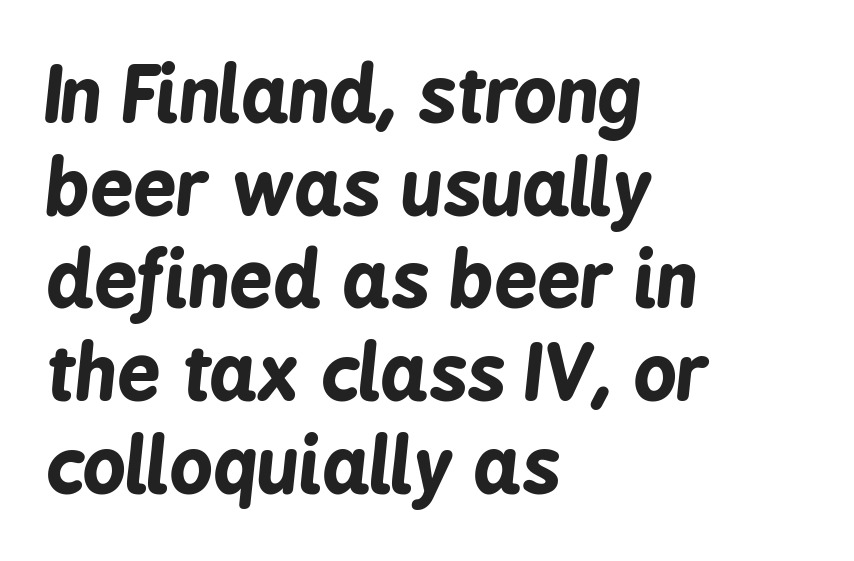
Q: Is the text bold? A: Yes.
Q: Is the text italic (slanted)? A: Yes, it leans right by about 6 degrees.
Q: Is the text underlined? A: No.
Q: How is the paragraph aligned? A: Left-aligned.
Q: Is the spacing between letters normal or unusually wide? A: Normal.
Q: Width (condensed, normal, or wide)? A: Condensed.
Q: Stroke contrast? A: Low.
Q: x-height? A: Medium.
Q: Monospaced? A: No.
